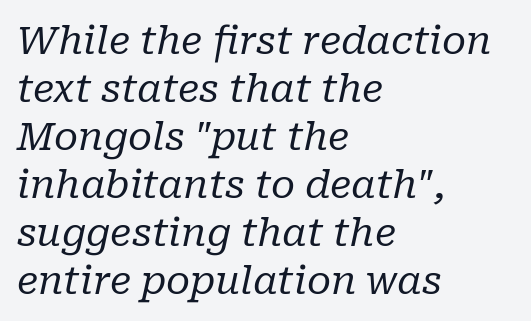
The image shows 39 px regular-weight serif type, italic (leaning right); set left-aligned, line spacing 1.23x, normal letter spacing, not underlined; low stroke contrast and a medium x-height.
